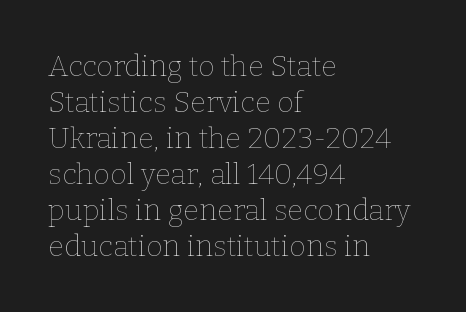
Q: Is the text bold? A: No.
Q: Is the text italic (slanted)? A: No, it is upright.
Q: Is the text underlined? A: No.
Q: How is the paragraph aligned? A: Left-aligned.
Q: Is the spacing between letters normal or unusually wide? A: Normal.
Q: Width (condensed, normal, or wide)? A: Normal.
Q: Stroke contrast? A: Low.
Q: x-height? A: Medium.
Q: Monospaced? A: No.
